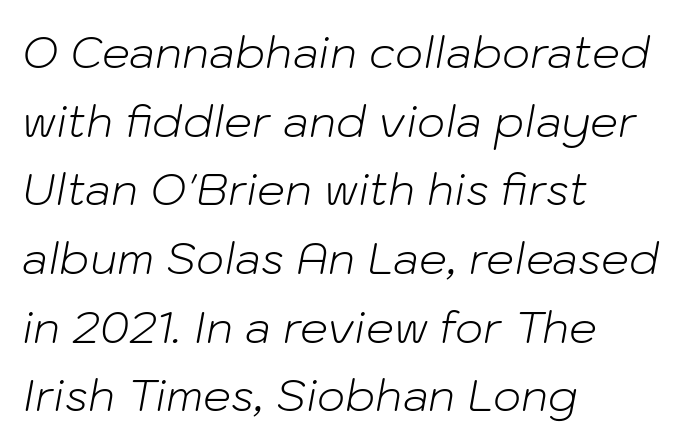
{"italic": "yes", "lean": "right", "slant_degrees": 10, "bold": "no", "weight": "light", "width": "normal", "stroke_contrast": "low", "x_height": "medium", "monospaced": "no", "underline": "no", "align": "left", "line_spacing": "normal", "line_spacing_ratio": 1.56, "letter_spacing": "normal", "letter_spacing_em": 0.0, "glyph_px": 44}
